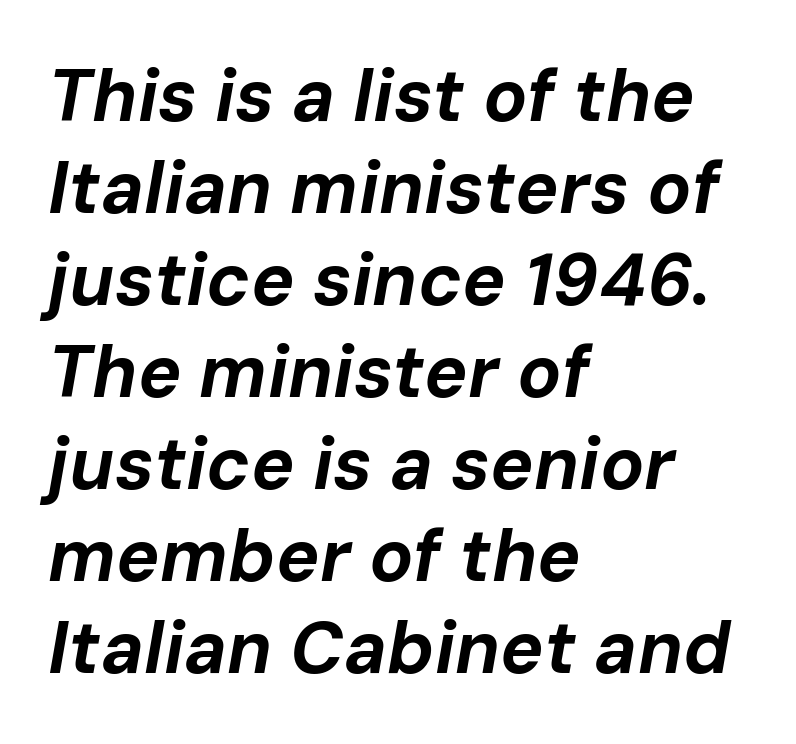
Q: Is the text bold? A: Yes.
Q: Is the text italic (slanted)? A: Yes, it leans right by about 10 degrees.
Q: Is the text underlined? A: No.
Q: How is the paragraph aligned? A: Left-aligned.
Q: Is the spacing between letters normal or unusually wide? A: Normal.
Q: Is the spacing between lines tight, normal or loose? A: Normal.
Q: Width (condensed, normal, or wide)? A: Normal.
Q: Stroke contrast? A: Low.
Q: x-height? A: Medium.
Q: Monospaced? A: No.
